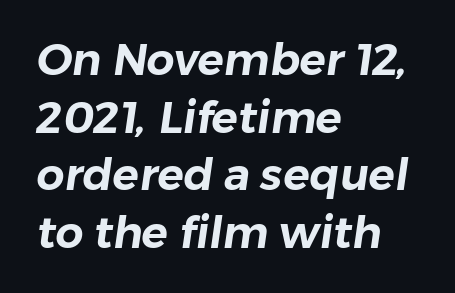
Q: Is the typeface a serif or a sans-serif typeface? A: Sans-serif.
Q: Is the text underlined? A: No.
Q: How is the paragraph aligned? A: Left-aligned.
Q: Is the spacing between letters normal or unusually wide? A: Normal.
Q: Is the spacing between lines tight, normal or loose? A: Normal.
Q: Width (condensed, normal, or wide)? A: Normal.
Q: Stroke contrast? A: Low.
Q: x-height? A: Medium.
Q: Monospaced? A: No.
